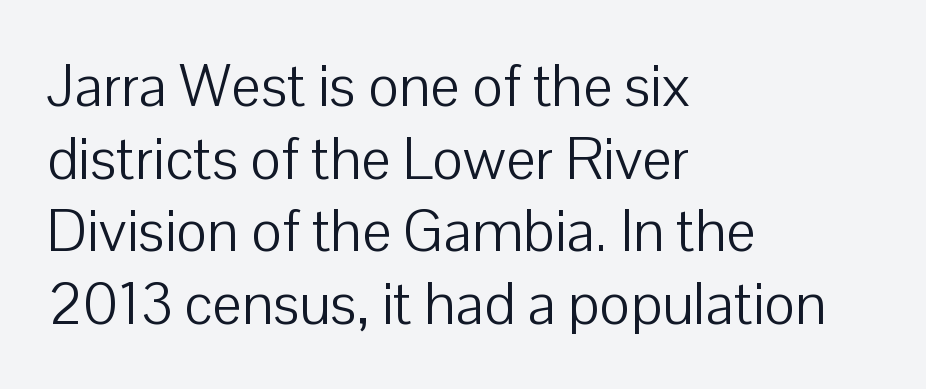
The area under the type is left untouched. Here the glyphs are tracked normally, forming tight word shapes. The rendering shows plain stroke endings on the letterforms — a sans-serif design. The compositor pushed each line to the left boundary. You could not count columns in this text — the font is proportionally spaced. Each stroke keeps to a modest, everyday thickness or less.
